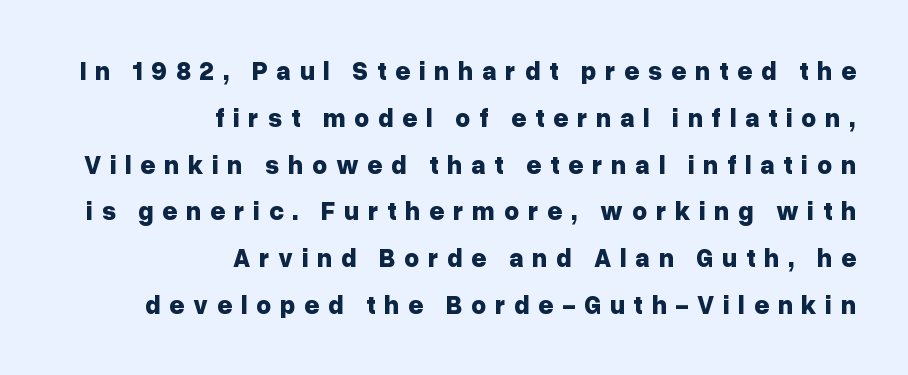
The image shows 26 px bold type, upright; set right-aligned, line spacing 1.8x, unusually wide letter spacing (+0.33 em), not underlined.
